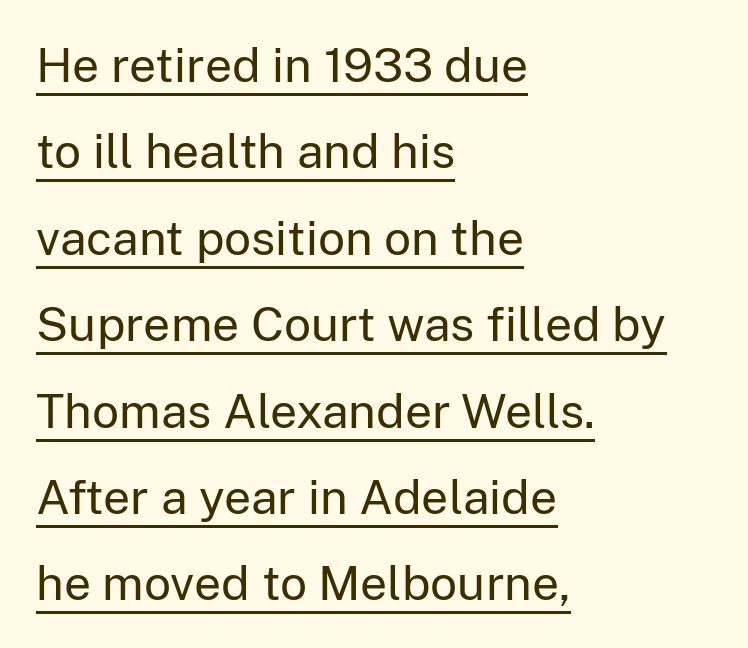
Q: Is the text bold? A: No.
Q: Is the text italic (slanted)? A: No, it is upright.
Q: Is the typeface a serif or a sans-serif typeface? A: Sans-serif.
Q: Is the text underlined? A: Yes.
Q: How is the paragraph aligned? A: Left-aligned.
Q: Is the spacing between letters normal or unusually wide? A: Normal.
Q: Width (condensed, normal, or wide)? A: Normal.
Q: Stroke contrast? A: Low.
Q: x-height? A: Medium.
Q: Monospaced? A: No.
